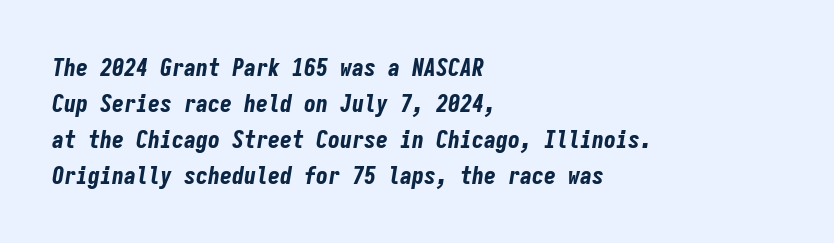
{"italic": "yes", "lean": "right", "slant_degrees": 9, "bold": "yes", "underline": "no", "align": "left", "line_spacing": "normal", "line_spacing_ratio": 1.5, "letter_spacing": "normal", "letter_spacing_em": 0.0, "glyph_px": 24}
